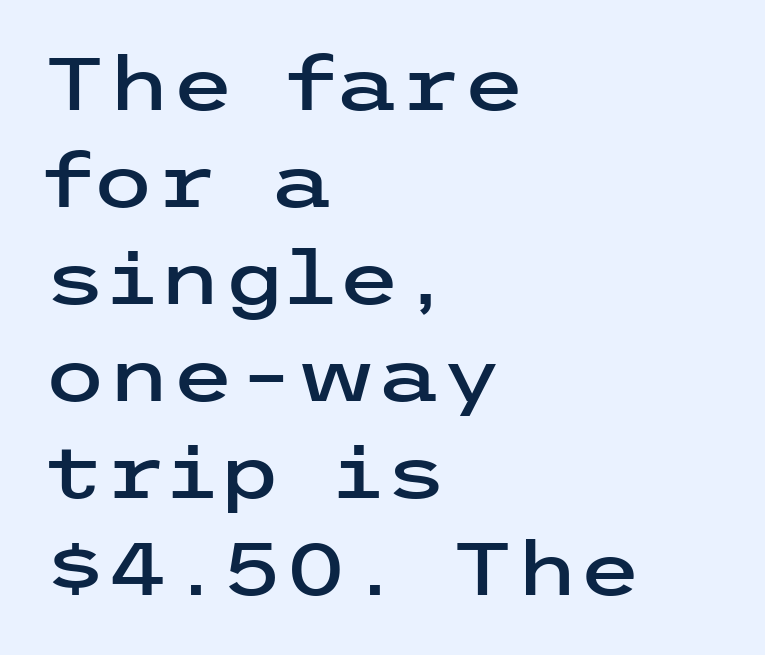
Q: Is the text italic (slanted)? A: No, it is upright.
Q: Is the typeface a serif or a sans-serif typeface? A: Sans-serif.
Q: Is the text underlined? A: No.
Q: How is the paragraph aligned? A: Left-aligned.
Q: Is the spacing between letters normal or unusually wide? A: Normal.
Q: Is the spacing between lines tight, normal or loose? A: Normal.
Q: Width (condensed, normal, or wide)? A: Wide.
Q: Stroke contrast? A: Low.
Q: x-height? A: Medium.
